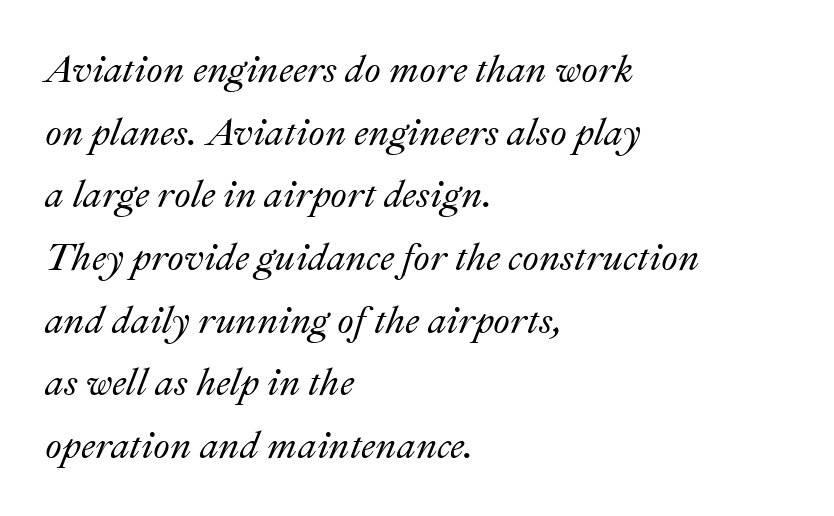
{"italic": "yes", "lean": "right", "slant_degrees": 22, "width": "normal", "stroke_contrast": "medium", "x_height": "small", "monospaced": "no", "underline": "no", "align": "left", "line_spacing": "normal", "line_spacing_ratio": 1.65, "letter_spacing": "normal", "letter_spacing_em": 0.0, "glyph_px": 38}
